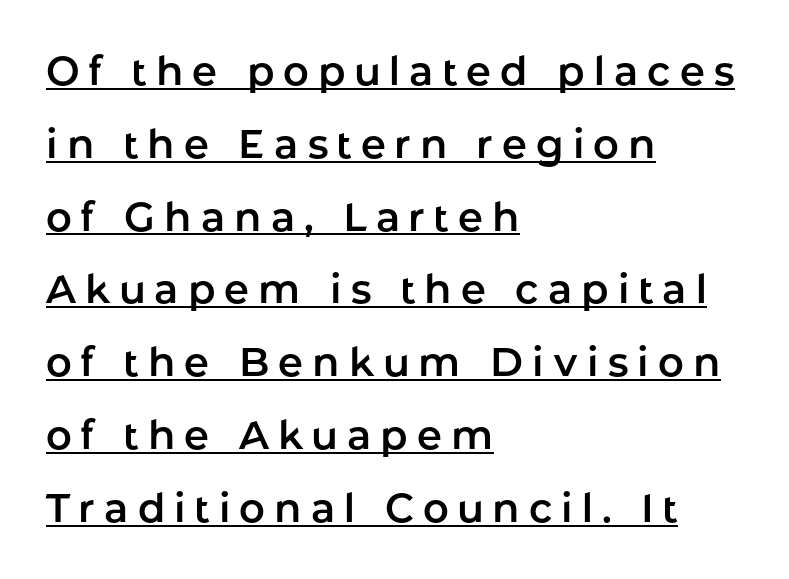
Like a heading marked for emphasis, these lines bear an underscore. Nope, not italic — everything's standing straight. Is this a fixed-width face? No — the glyphs have proportional, varying widths. Characters follow at a spacing far wider than the type designer built in.
